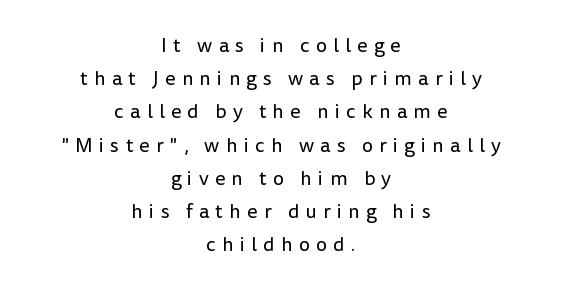
The image shows 20 px text type, upright; set centered, normal line spacing (1.66x), unusually wide letter spacing (+0.31 em), not underlined.
